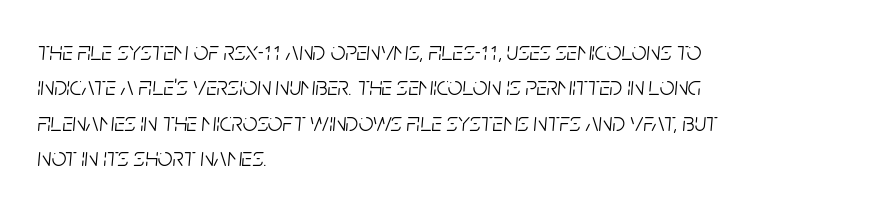
Q: Is the text bold? A: No.
Q: Is the text italic (slanted)? A: Yes, it leans right by about 5 degrees.
Q: Is the text underlined? A: No.
Q: How is the paragraph aligned? A: Left-aligned.
Q: Is the spacing between letters normal or unusually wide? A: Normal.
Q: Is the spacing between lines tight, normal or loose? A: Normal.
